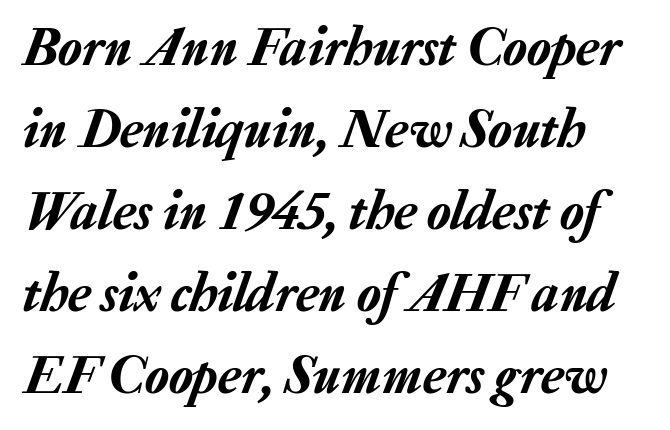
The image shows 55 px text type, italic (leaning right); set normal line spacing (1.49x), normal letter spacing, not underlined; low stroke contrast and a medium x-height.
